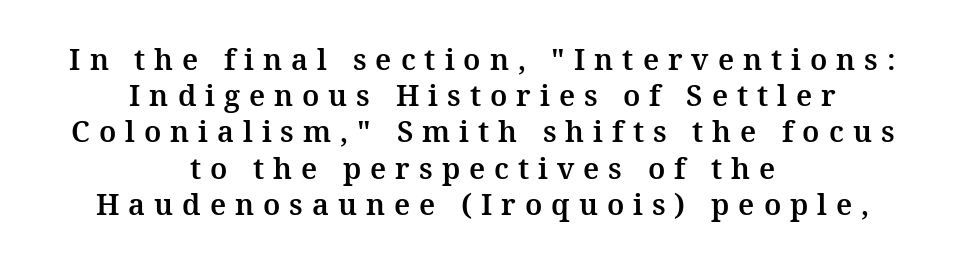
{"serif": "yes", "italic": "no", "width": "normal", "stroke_contrast": "medium", "x_height": "medium", "monospaced": "no", "underline": "no", "align": "center", "line_spacing": "normal", "line_spacing_ratio": 1.25, "letter_spacing": "wide", "letter_spacing_em": 0.31, "glyph_px": 29}
